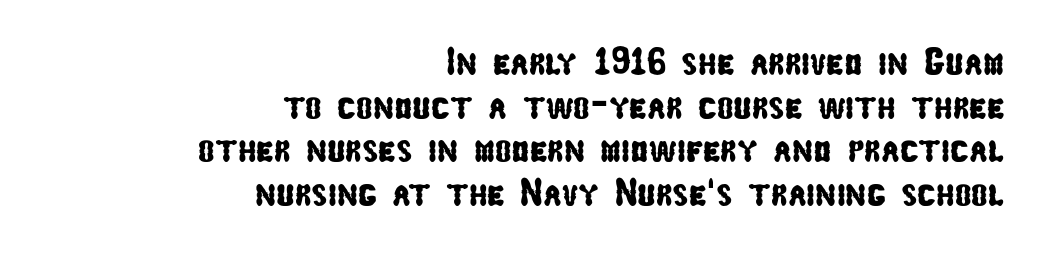
Compared with typical body copy, the letter spacing here is the same. This rendering uses right alignment, leaving the left contour irregular. Spacing verdict: proportional, widths tailored to each character. Honestly, there is no underline to notice here at all. Nothing sits at the stroke ends, so this counts as sans-serif.
